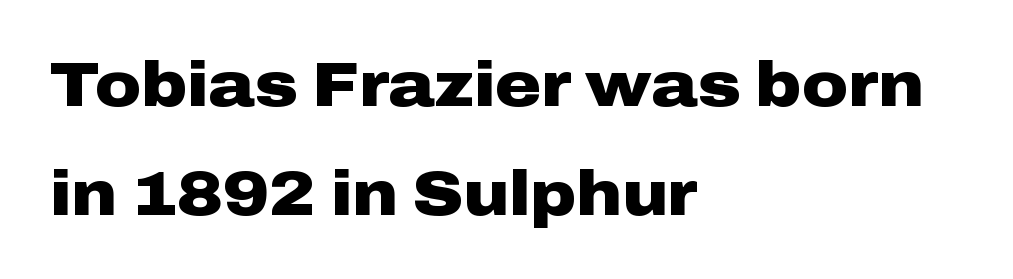
Q: Is the text bold? A: Yes.
Q: Is the text italic (slanted)? A: No, it is upright.
Q: Is the typeface a serif or a sans-serif typeface? A: Sans-serif.
Q: Is the text underlined? A: No.
Q: How is the paragraph aligned? A: Left-aligned.
Q: Is the spacing between letters normal or unusually wide? A: Normal.
Q: Width (condensed, normal, or wide)? A: Wide.
Q: Stroke contrast? A: Low.
Q: x-height? A: Medium.
Q: Monospaced? A: No.
